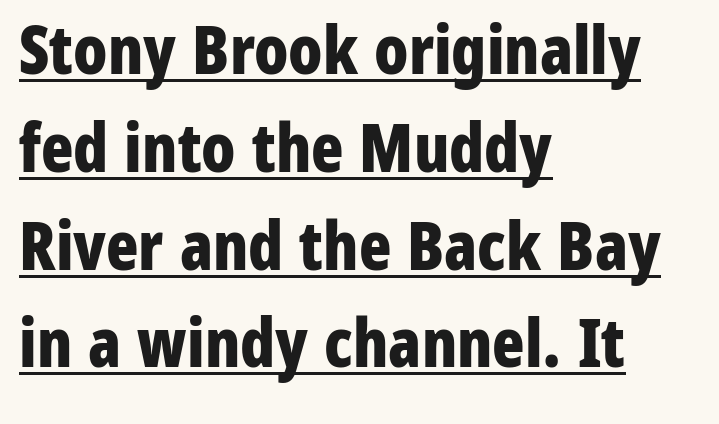
Q: Is the text bold? A: Yes.
Q: Is the text italic (slanted)? A: No, it is upright.
Q: Is the typeface a serif or a sans-serif typeface? A: Sans-serif.
Q: Is the text underlined? A: Yes.
Q: How is the paragraph aligned? A: Left-aligned.
Q: Is the spacing between letters normal or unusually wide? A: Normal.
Q: Is the spacing between lines tight, normal or loose? A: Normal.
Q: Width (condensed, normal, or wide)? A: Condensed.
Q: Stroke contrast? A: Low.
Q: x-height? A: Medium.
Q: Monospaced? A: No.
